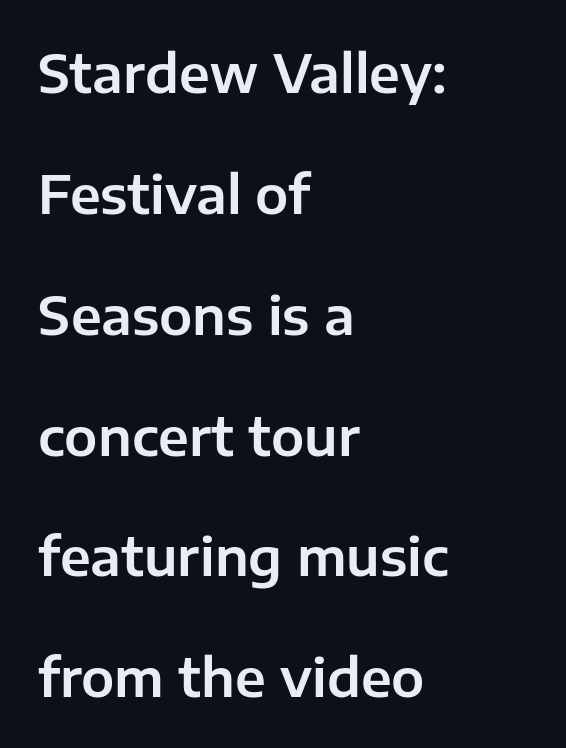
Q: Is the text italic (slanted)? A: No, it is upright.
Q: Is the typeface a serif or a sans-serif typeface? A: Sans-serif.
Q: Is the text underlined? A: No.
Q: How is the paragraph aligned? A: Left-aligned.
Q: Is the spacing between letters normal or unusually wide? A: Normal.
Q: Is the spacing between lines tight, normal or loose? A: Loose.
Q: Width (condensed, normal, or wide)? A: Normal.
Q: Stroke contrast? A: Low.
Q: x-height? A: Medium.
Q: Monospaced? A: No.
